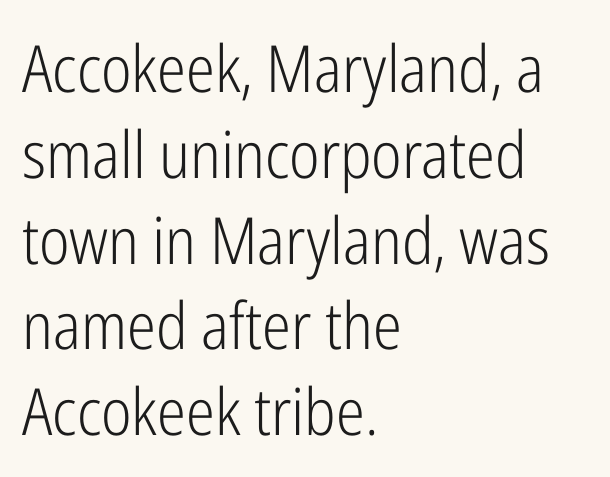
The letters advance in unequal steps, a hallmark of proportional type. Style check: upright. Are there feet on the stems? There aren't — it's a sans. The leading is moderate, giving the passage an even texture.
